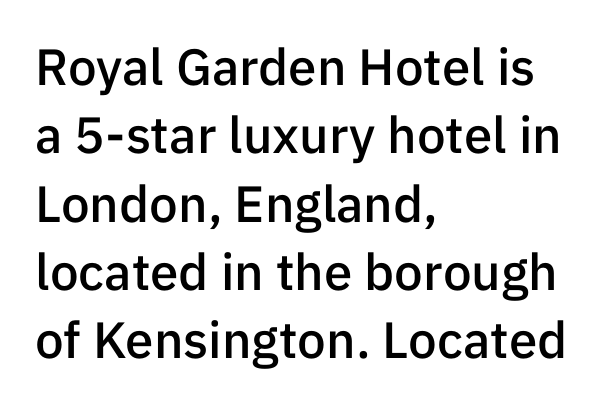
{"serif": "no", "italic": "no", "bold": "semi", "weight": "semibold", "width": "normal", "stroke_contrast": "low", "x_height": "medium", "monospaced": "no", "underline": "no", "align": "left", "line_spacing": "normal", "line_spacing_ratio": 1.34, "letter_spacing": "normal", "letter_spacing_em": 0.0, "glyph_px": 51}
